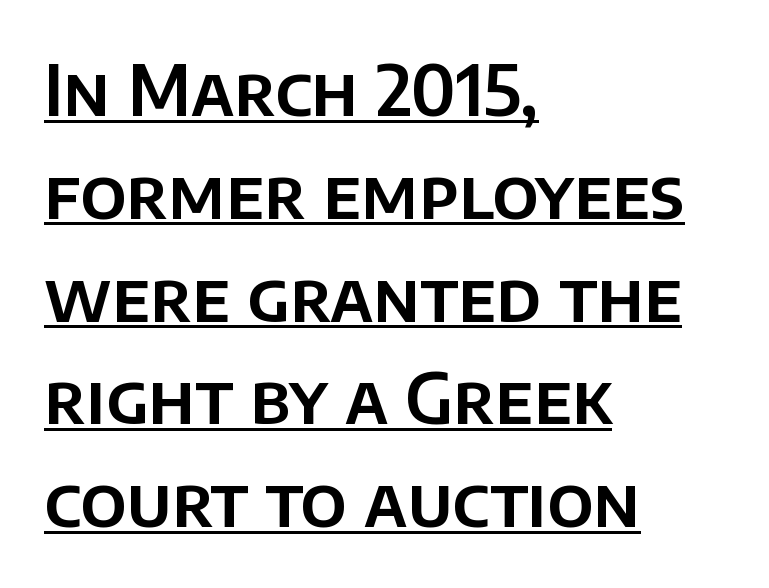
Inter-character spacing is left at the font's built-in metrics. The specimen reads as upright at a glance. Beneath each row of characters lies a ruled line. The block of text has a typical density, with ordinary space between rows. No feet cap the strokes, marking this as sans-serif type.
